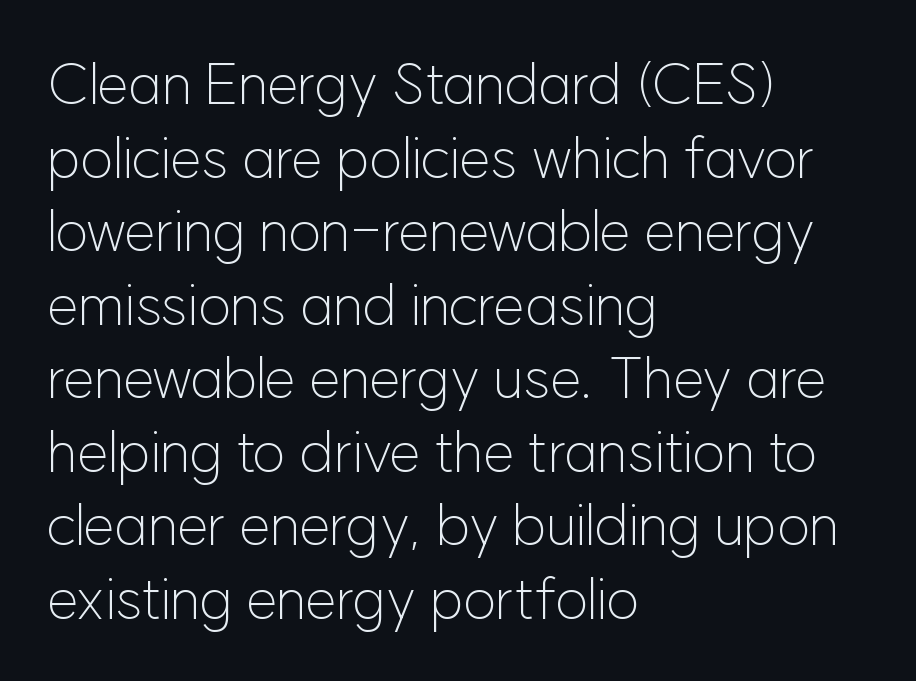
The image shows 57 px light sans-serif type, upright; set left-aligned, normal line spacing (1.29x), normal letter spacing, not underlined; low stroke contrast and a medium x-height.
